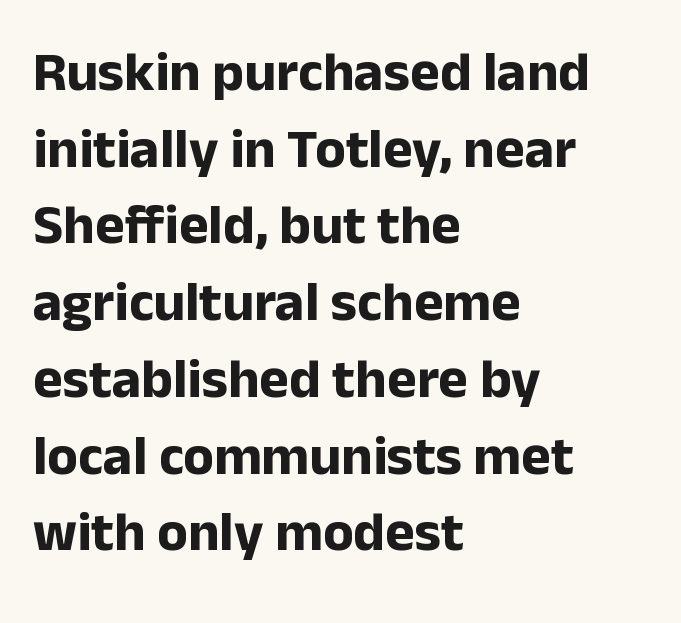
{"serif": "no", "italic": "no", "bold": "yes", "weight": "bold", "width": "normal", "stroke_contrast": "low", "x_height": "medium", "monospaced": "no", "underline": "no", "align": "left", "line_spacing": "normal", "line_spacing_ratio": 1.37, "letter_spacing": "normal", "letter_spacing_em": 0.0, "glyph_px": 56}
